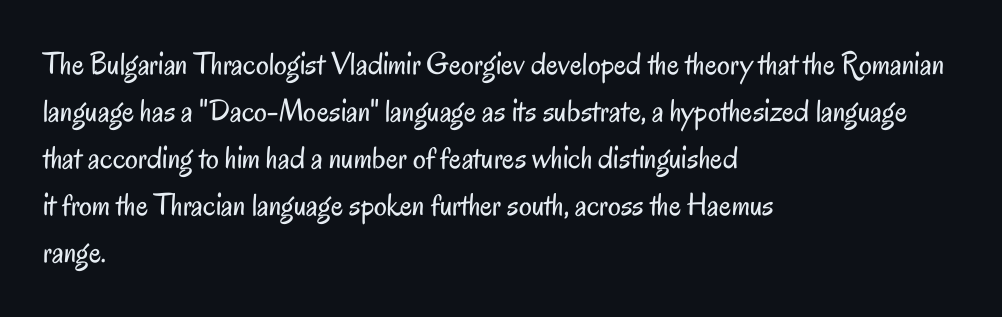
Q: Is the text bold? A: No.
Q: Is the text italic (slanted)? A: No, it is upright.
Q: Is the typeface a serif or a sans-serif typeface? A: Sans-serif.
Q: Is the text underlined? A: No.
Q: How is the paragraph aligned? A: Left-aligned.
Q: Is the spacing between letters normal or unusually wide? A: Normal.
Q: Is the spacing between lines tight, normal or loose? A: Normal.
Q: Width (condensed, normal, or wide)? A: Condensed.
Q: Stroke contrast? A: Low.
Q: x-height? A: Small.
Q: Monospaced? A: No.
